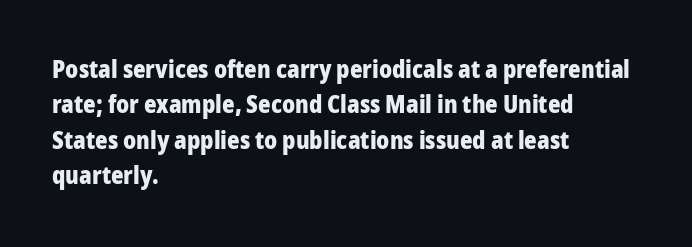
The baseline area is clear. Rendered with straight, roman letterforms. The face used here has the dense, thick strokes of a bold. One-word summary of the alignment: left.
